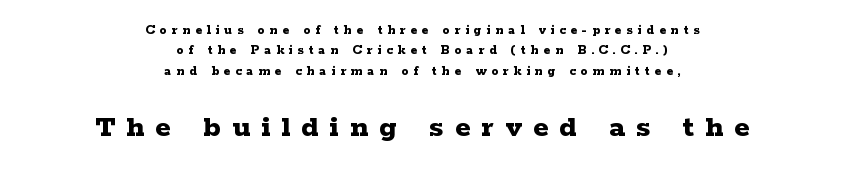
Is there any slant? The stems are plumb. In terms of letterform style, serifs are clearly present. The face used here is proportionally spaced, like ordinary book or web type. The letters in the lower block stand taller than those in the block above. The typesetting leans heavy: a genuine bold.
